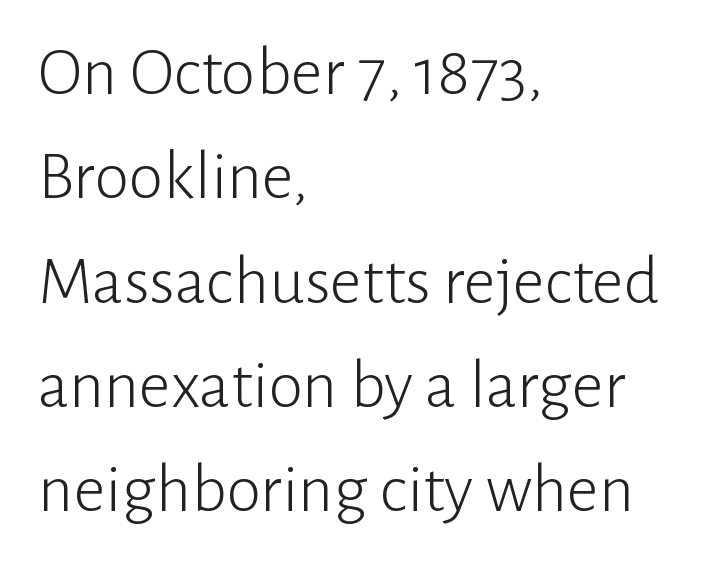
The image shows 70 px light sans-serif type, upright; set left-aligned, normal line spacing (1.49x), normal letter spacing, not underlined; low stroke contrast and a medium x-height.
